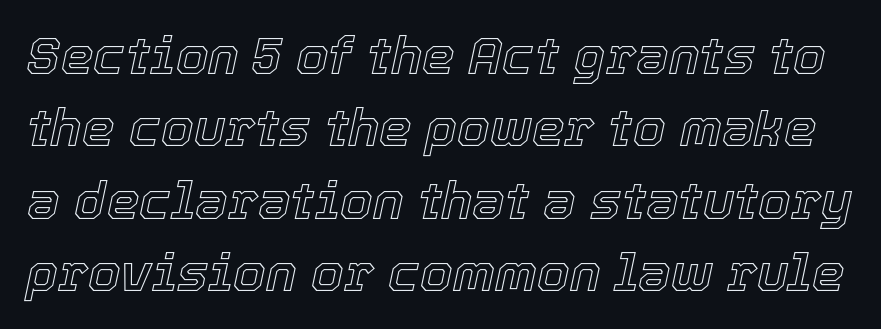
The image shows 52 px text type, italic (leaning right); set normal line spacing (1.39x), normal letter spacing, not underlined; a medium x-height.
